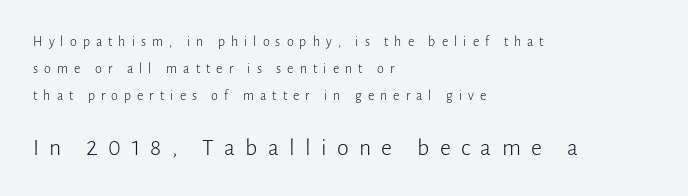
One glance says open: line gaps are wider than usual. Small over large — that's the arrangement of the two blocks here. Quick note: not italic, upright. This reads as an unemphasized weight, regular at the heaviest. The letterforms stand isolated, each surrounded by extra space. Has an underline been added? It has not.
